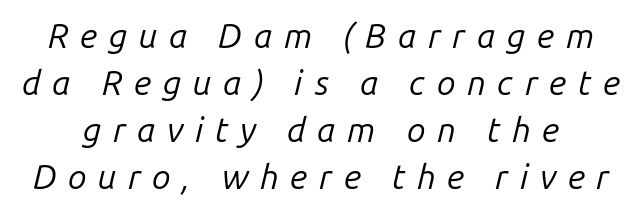
Bare-footed words on every line. Caption: expanded tracking, letters set apart. Stroke mass is kept to a normal reading level or below. The whole block is typeset with a tilt. Each new line begins a customary step beneath the previous one.
